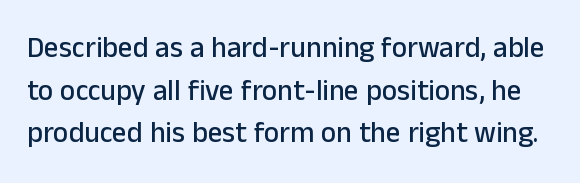
The image shows 29 px sans-serif type, upright; set normal line spacing (1.47x), normal letter spacing, not underlined; low stroke contrast and a medium x-height.
